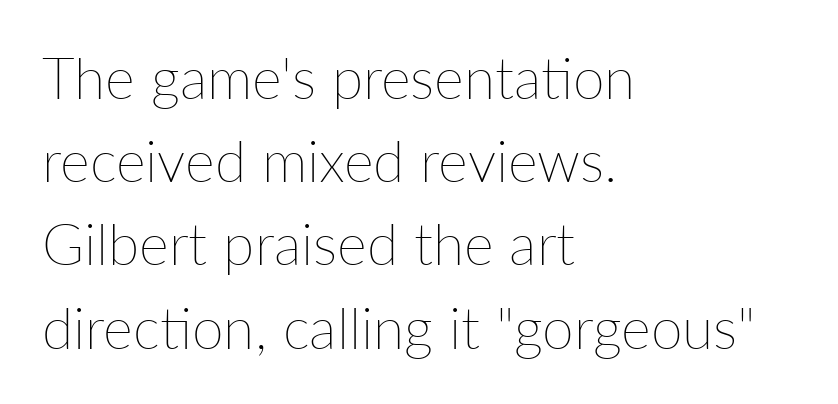
Q: Is the text bold? A: No.
Q: Is the text italic (slanted)? A: No, it is upright.
Q: Is the text underlined? A: No.
Q: How is the paragraph aligned? A: Left-aligned.
Q: Is the spacing between letters normal or unusually wide? A: Normal.
Q: Is the spacing between lines tight, normal or loose? A: Normal.
Q: Width (condensed, normal, or wide)? A: Normal.
Q: Stroke contrast? A: Low.
Q: x-height? A: Medium.
Q: Monospaced? A: No.
